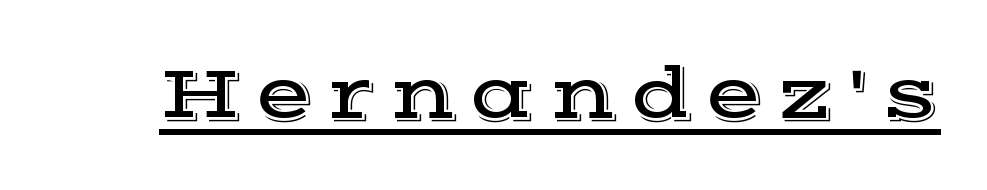
The specimen reads as upright at a glance. Examine the stroke ends and you'll spot serifs. Every word sits above its own underline. The letters advance in unequal steps, a hallmark of proportional type.
